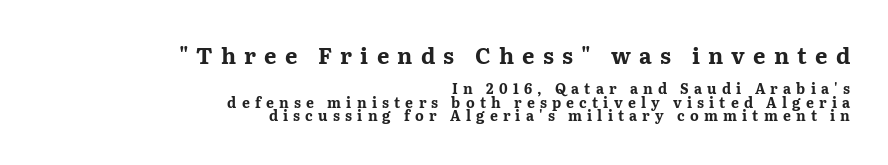
The letters stand upright; this is a roman face. How would I describe the line gaps? Narrow and economical. Does the bottom block carry the larger type? No, the top block does. A clean baseline with only descenders dipping below it. The text block is weighted toward the right margin, trailing off unevenly leftward. Characters follow at a spacing far wider than the type designer built in.
